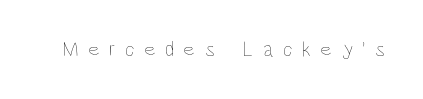
Tracking here is generous; glyphs stand well apart from one another. No chunkiness to these letters — they're not bold. Letters rest on an invisible, unmarked baseline. Characters remain perfectly vertical along every line.
